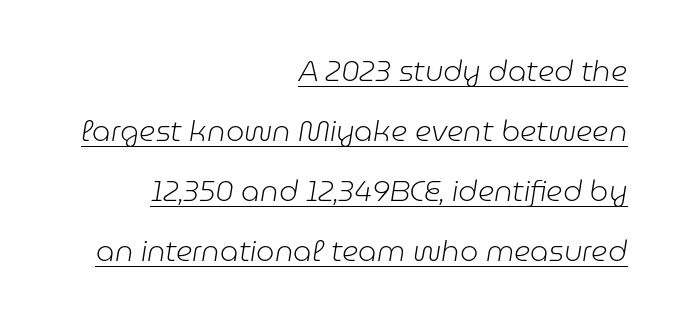
Q: Is the text bold? A: No.
Q: Is the text italic (slanted)? A: Yes, it leans right by about 9 degrees.
Q: Is the text underlined? A: Yes.
Q: How is the paragraph aligned? A: Right-aligned.
Q: Is the spacing between letters normal or unusually wide? A: Normal.
Q: Is the spacing between lines tight, normal or loose? A: Loose.
Q: Width (condensed, normal, or wide)? A: Normal.
Q: Stroke contrast? A: Low.
Q: x-height? A: Medium.
Q: Monospaced? A: No.
